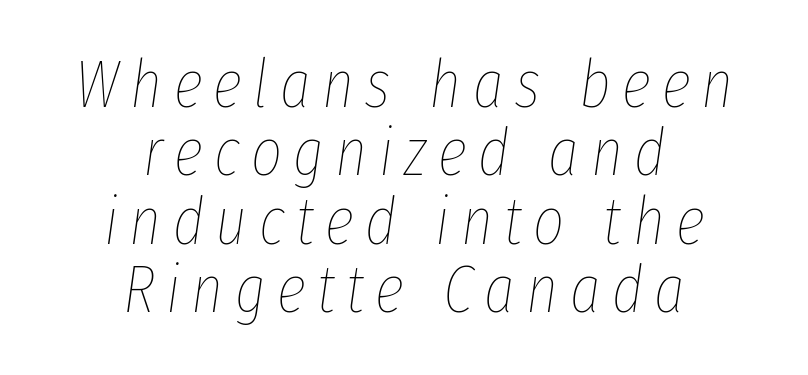
Q: Is the text bold? A: No.
Q: Is the text italic (slanted)? A: Yes, it leans right by about 8 degrees.
Q: Is the text underlined? A: No.
Q: How is the paragraph aligned? A: Centered.
Q: Is the spacing between lines tight, normal or loose? A: Tight.
Q: Width (condensed, normal, or wide)? A: Condensed.
Q: Stroke contrast? A: Low.
Q: x-height? A: Medium.
Q: Monospaced? A: No.
